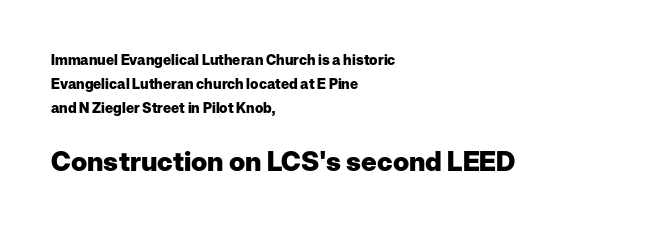
{"italic": "no", "bold": "yes", "underline": "no", "align": "left", "line_spacing_ratio": 1.71, "letter_spacing": "normal", "letter_spacing_em": 0.0, "larger_block": "second", "size_ratio": 1.93, "glyph_px": 27}
